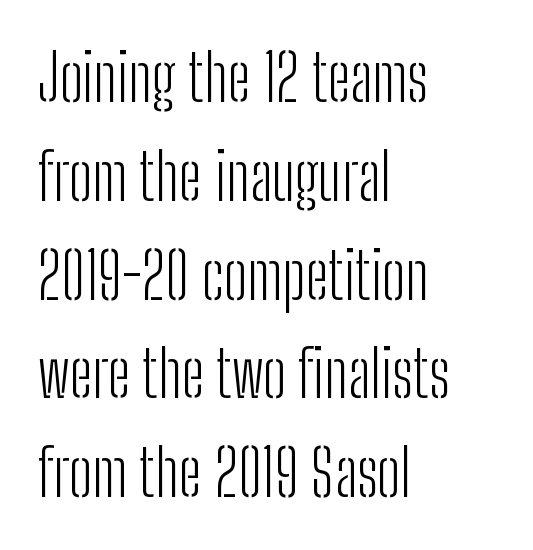
{"serif": "no", "italic": "no", "bold": "no", "weight": "light", "width": "condensed", "stroke_contrast": "low", "x_height": "medium", "monospaced": "no", "underline": "no", "align": "left", "line_spacing": "normal", "line_spacing_ratio": 1.52, "letter_spacing": "normal", "letter_spacing_em": 0.0, "glyph_px": 65}
